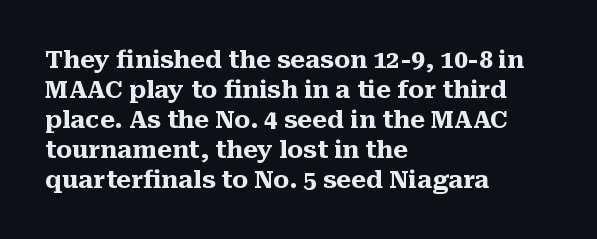
Q: Is the text bold? A: Yes.
Q: Is the text italic (slanted)? A: No, it is upright.
Q: Is the text underlined? A: No.
Q: How is the paragraph aligned? A: Left-aligned.
Q: Is the spacing between letters normal or unusually wide? A: Normal.
Q: Is the spacing between lines tight, normal or loose? A: Normal.
